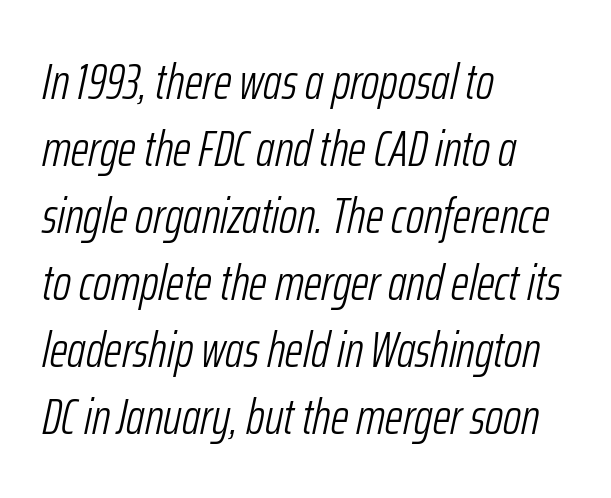
The image shows 50 px light, condensed type, italic (leaning right); set left-aligned, normal line spacing (1.34x), normal letter spacing, not underlined; low stroke contrast and a medium x-height.
